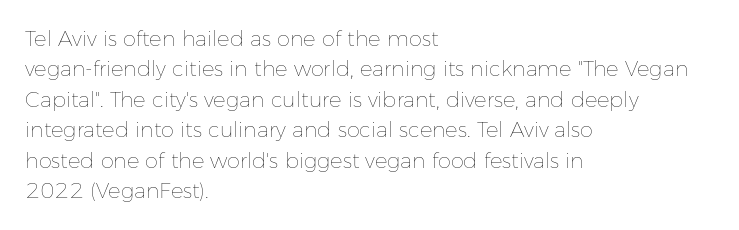
The image shows 21 px text type, upright; set left-aligned, normal line spacing (1.45x), normal letter spacing, not underlined.
